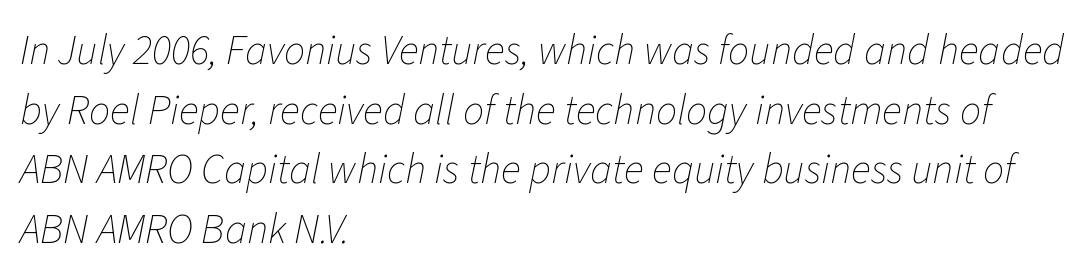
Descenders hang freely into open space. Is the block centered? No — it sits flush against the left margin. The typography opts for an oblique posture over an upright one. Varying glyph widths throughout — classic text-font behaviour. Weight: not bold — regular or lighter.
